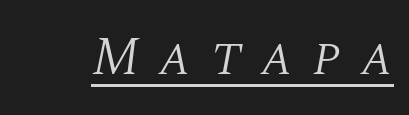
Q: Is the text bold? A: No.
Q: Is the text italic (slanted)? A: Yes, it leans right by about 10 degrees.
Q: Is the typeface a serif or a sans-serif typeface? A: Serif.
Q: Is the text underlined? A: Yes.
Q: Is the spacing between letters normal or unusually wide? A: Unusually wide.
Q: Width (condensed, normal, or wide)? A: Normal.
Q: Stroke contrast? A: Medium.
Q: x-height? A: Large.
Q: Monospaced? A: No.
